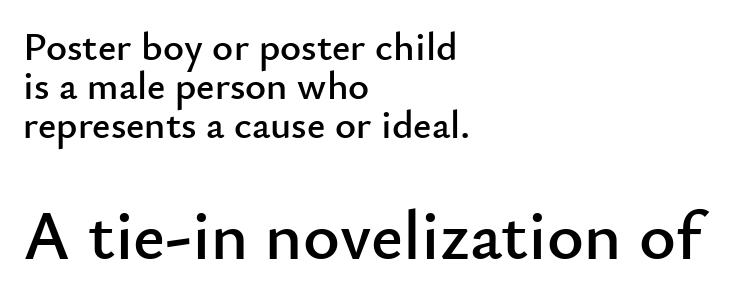
The image shows 70 px sans-serif type, upright; set left-aligned, tight line spacing (0.97x), normal letter spacing, not underlined; the second (bottom) block is 1.75x larger; low stroke contrast and a small x-height.
